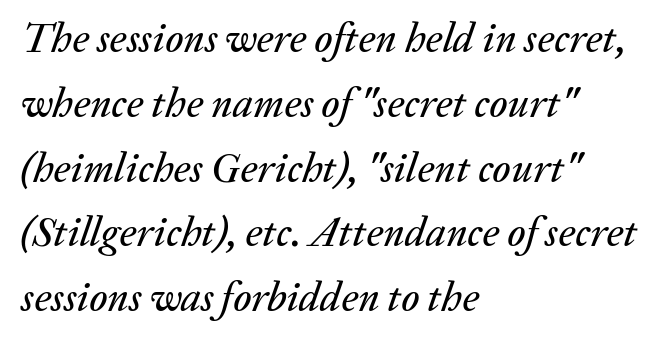
The image shows 41 px text type, italic (leaning right); set left-aligned, normal line spacing (1.58x), normal letter spacing, not underlined; low stroke contrast and a medium x-height.
